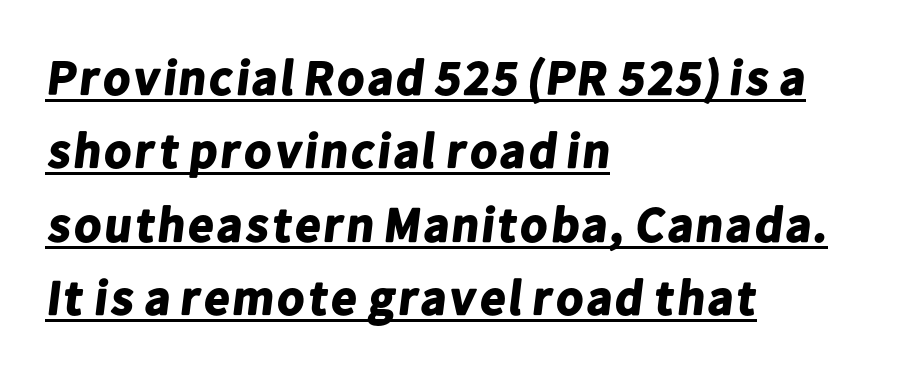
The image shows 49 px bold sans-serif type; set left-aligned, normal line spacing (1.5x), normal letter spacing, underlined; low stroke contrast and a medium x-height.
